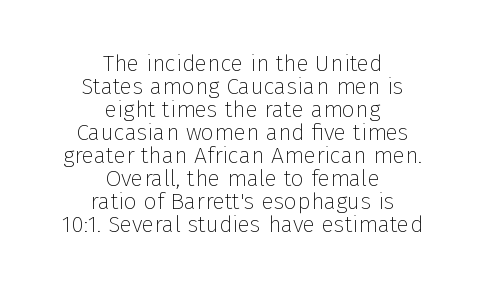
The image shows 23 px text type, upright; set centered, tight line spacing (1.0x), normal letter spacing, not underlined.
